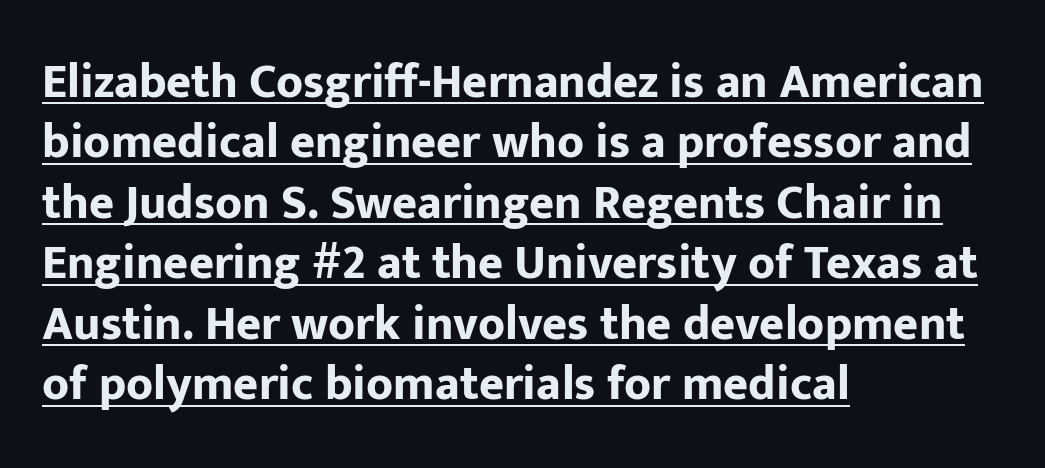
Q: Is the text bold? A: Yes.
Q: Is the text italic (slanted)? A: No, it is upright.
Q: Is the typeface a serif or a sans-serif typeface? A: Sans-serif.
Q: Is the text underlined? A: Yes.
Q: How is the paragraph aligned? A: Left-aligned.
Q: Is the spacing between letters normal or unusually wide? A: Normal.
Q: Is the spacing between lines tight, normal or loose? A: Normal.
Q: Width (condensed, normal, or wide)? A: Normal.
Q: Stroke contrast? A: Low.
Q: x-height? A: Medium.
Q: Monospaced? A: No.
